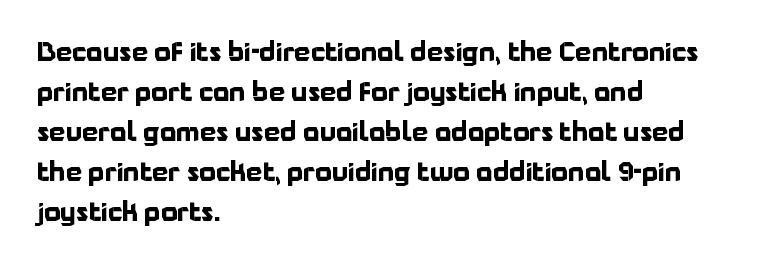
{"italic": "no", "bold": "yes", "underline": "no", "align": "left", "line_spacing": "normal", "line_spacing_ratio": 1.54, "letter_spacing": "normal", "letter_spacing_em": 0.0, "glyph_px": 26}
